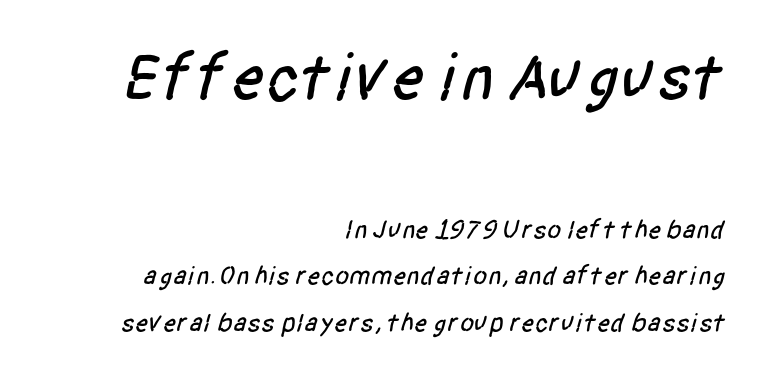
The image shows 66 px condensed sans-serif type; set right-aligned, line spacing 1.79x, normal letter spacing, not underlined; the first (top) block is 2.54x larger; low stroke contrast and a large x-height.
